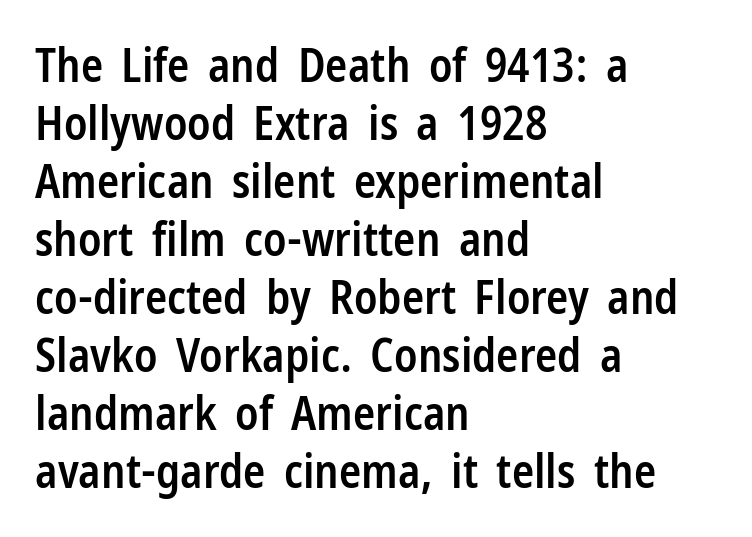
Q: Is the text bold? A: Semi-bold.
Q: Is the text italic (slanted)? A: No, it is upright.
Q: Is the typeface a serif or a sans-serif typeface? A: Sans-serif.
Q: Is the text underlined? A: No.
Q: How is the paragraph aligned? A: Left-aligned.
Q: Is the spacing between letters normal or unusually wide? A: Normal.
Q: Is the spacing between lines tight, normal or loose? A: Normal.
Q: Width (condensed, normal, or wide)? A: Condensed.
Q: Stroke contrast? A: Low.
Q: x-height? A: Medium.
Q: Monospaced? A: No.
